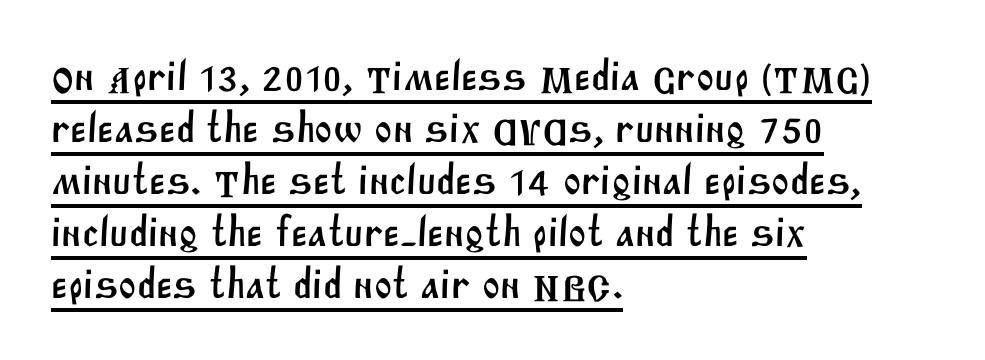
The image shows 43 px sans-serif type; set left-aligned, line spacing 1.21x, normal letter spacing, underlined; medium stroke contrast and a large x-height.
